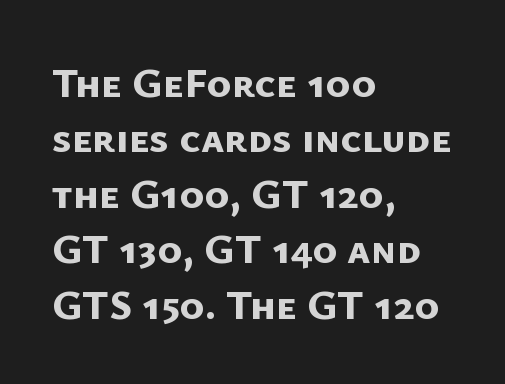
The image shows 42 px bold sans-serif type; set left-aligned, normal line spacing (1.32x), normal letter spacing, not underlined; low stroke contrast and a medium x-height.
